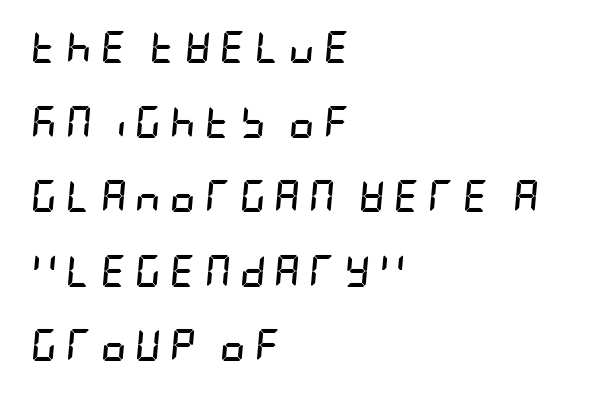
Q: Is the text bold? A: Yes.
Q: Is the text italic (slanted)? A: Yes, it leans right by about 5 degrees.
Q: Is the text underlined? A: No.
Q: How is the paragraph aligned? A: Left-aligned.
Q: Is the spacing between letters normal or unusually wide? A: Unusually wide.
Q: Is the spacing between lines tight, normal or loose? A: Loose.
Q: Width (condensed, normal, or wide)? A: Condensed.
Q: Stroke contrast? A: Low.
Q: x-height? A: Large.
